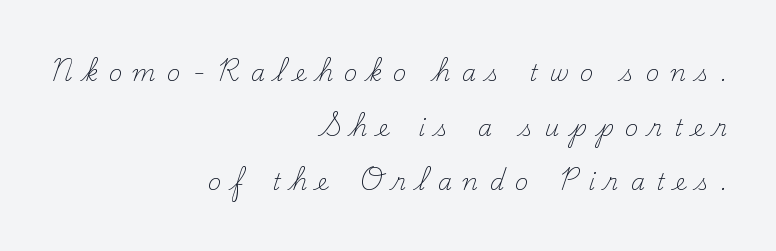
{"bold": "no", "underline": "no", "align": "right", "line_spacing": "loose", "line_spacing_ratio": 2.37, "letter_spacing": "wide", "letter_spacing_em": 0.48, "glyph_px": 23}
